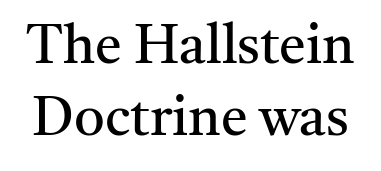
{"serif": "yes", "italic": "no", "bold": "no", "weight": "regular", "width": "normal", "stroke_contrast": "medium", "x_height": "medium", "monospaced": "no", "underline": "no", "line_spacing": "normal", "line_spacing_ratio": 1.33, "letter_spacing": "normal", "letter_spacing_em": 0.0, "glyph_px": 54}
